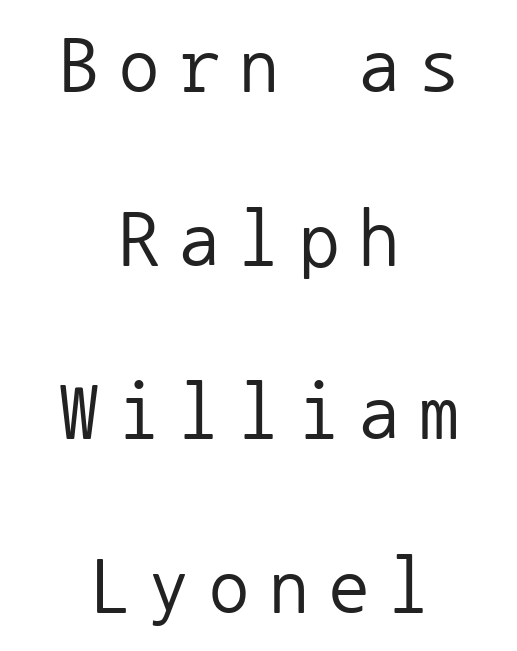
The image shows 80 px regular-weight sans-serif type, upright, monospaced; set centered, loose line spacing (2.17x), unusually wide letter spacing (+0.25 em), not underlined; low stroke contrast and a medium x-height.
